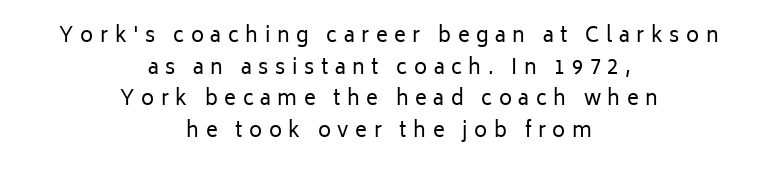
{"italic": "no", "bold": "no", "underline": "no", "align": "center", "line_spacing": "normal", "line_spacing_ratio": 1.58, "letter_spacing": "wide", "letter_spacing_em": 0.33, "glyph_px": 20}
